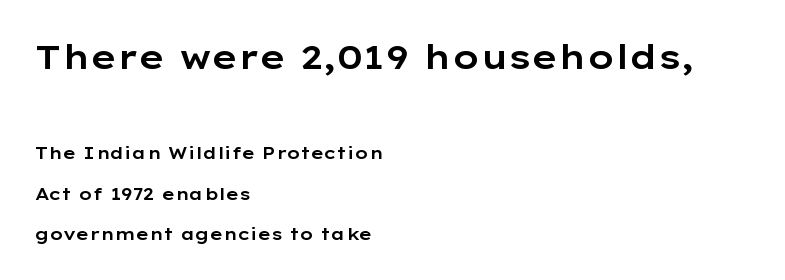
Is there any slant? The stems are plumb. Is the letter spacing exaggerated? No — it looks like the ordinary default. Honestly, the rows look like they've been pulled way apart. Each letter's strokes conclude bluntly, with no projecting serifs.
